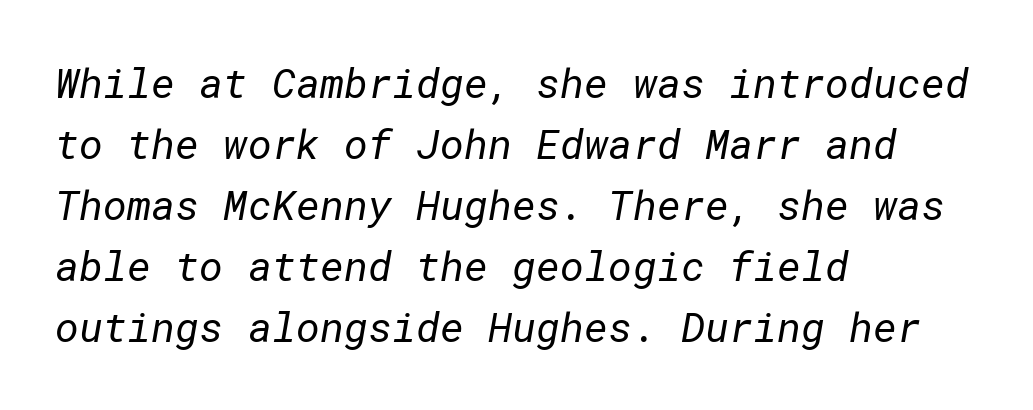
Q: Is the text bold? A: No.
Q: Is the typeface a serif or a sans-serif typeface? A: Sans-serif.
Q: Is the text underlined? A: No.
Q: How is the paragraph aligned? A: Left-aligned.
Q: Is the spacing between letters normal or unusually wide? A: Normal.
Q: Is the spacing between lines tight, normal or loose? A: Normal.
Q: Width (condensed, normal, or wide)? A: Normal.
Q: Stroke contrast? A: Low.
Q: x-height? A: Medium.
